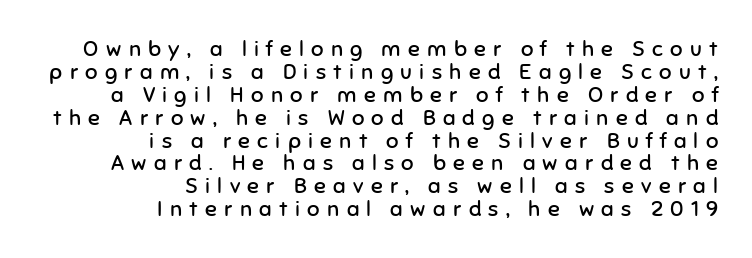
Q: Is the text bold? A: No.
Q: Is the text italic (slanted)? A: No, it is upright.
Q: Is the text underlined? A: No.
Q: How is the paragraph aligned? A: Right-aligned.
Q: Is the spacing between letters normal or unusually wide? A: Unusually wide.
Q: Is the spacing between lines tight, normal or loose? A: Tight.
